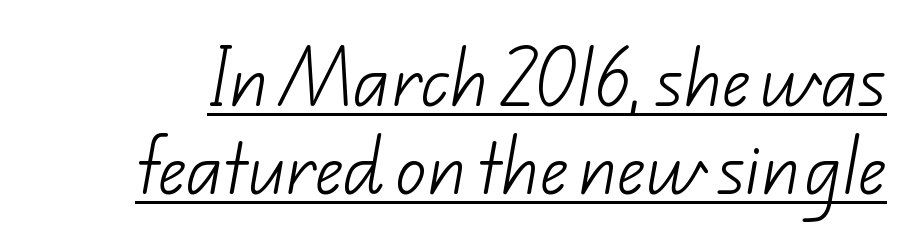
The image shows 62 px light sans-serif type; set normal line spacing (1.42x), normal letter spacing, underlined; low stroke contrast and a small x-height.
